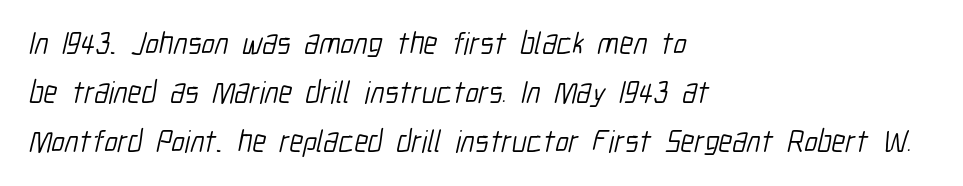
{"serif": "no", "bold": "no", "weight": "light", "width": "condensed", "stroke_contrast": "low", "x_height": "medium", "monospaced": "no", "underline": "no", "align": "left", "line_spacing": "normal", "line_spacing_ratio": 1.58, "letter_spacing": "normal", "letter_spacing_em": 0.0, "glyph_px": 31}
